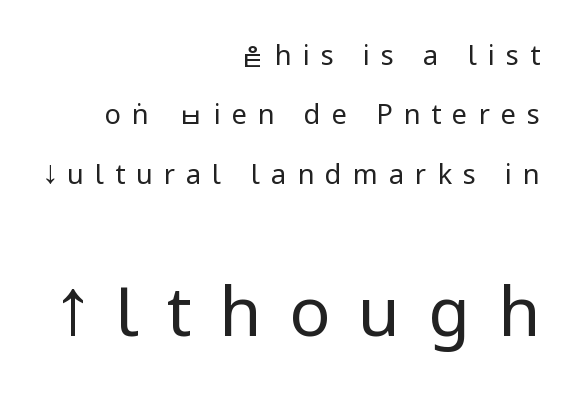
Compared with typical body copy, the letter spacing here is much looser. Serif or sans? Sans — the stroke terminals are bare. The specimen omits any rule beneath the text block's lines. If you squint, the bottom block still reads clearly — it's the larger of the two.
